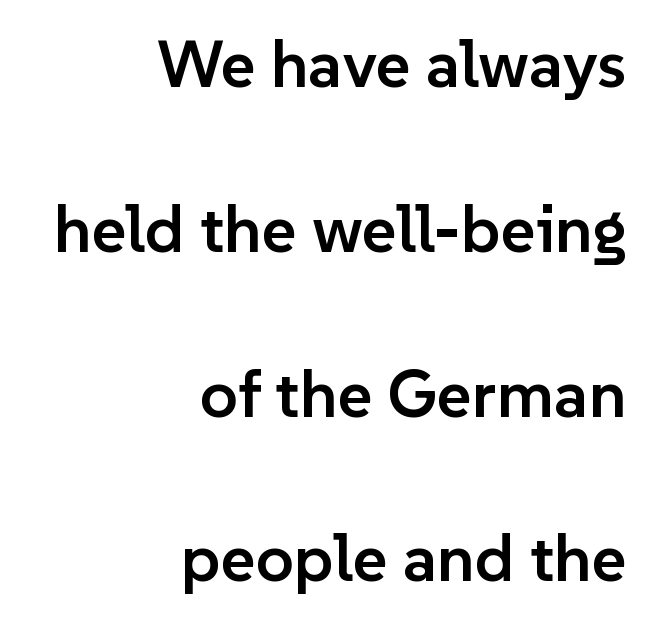
Q: Is the text bold? A: Semi-bold.
Q: Is the text italic (slanted)? A: No, it is upright.
Q: Is the typeface a serif or a sans-serif typeface? A: Sans-serif.
Q: Is the text underlined? A: No.
Q: How is the paragraph aligned? A: Right-aligned.
Q: Is the spacing between letters normal or unusually wide? A: Normal.
Q: Is the spacing between lines tight, normal or loose? A: Loose.
Q: Width (condensed, normal, or wide)? A: Normal.
Q: Stroke contrast? A: Low.
Q: x-height? A: Medium.
Q: Monospaced? A: No.
